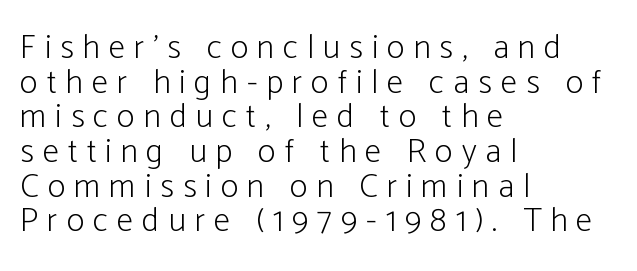
A typesetter would label this face a sans. Summary of vertical rhythm: compact, with narrow interline spacing. Descenders are the only things crossing below the line. The type is letterspaced generously, with wide tracking. Caption: multi-line text, flush left, ragged right. Character widths vary here, with narrow letters taking less room than wide ones.
